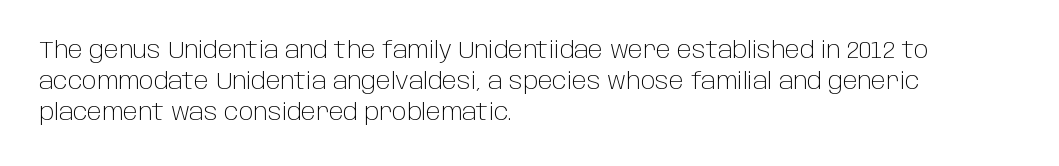
{"italic": "no", "bold": "no", "underline": "no", "align": "left", "line_spacing": "normal", "line_spacing_ratio": 1.35, "letter_spacing": "normal", "letter_spacing_em": 0.0, "glyph_px": 23}
